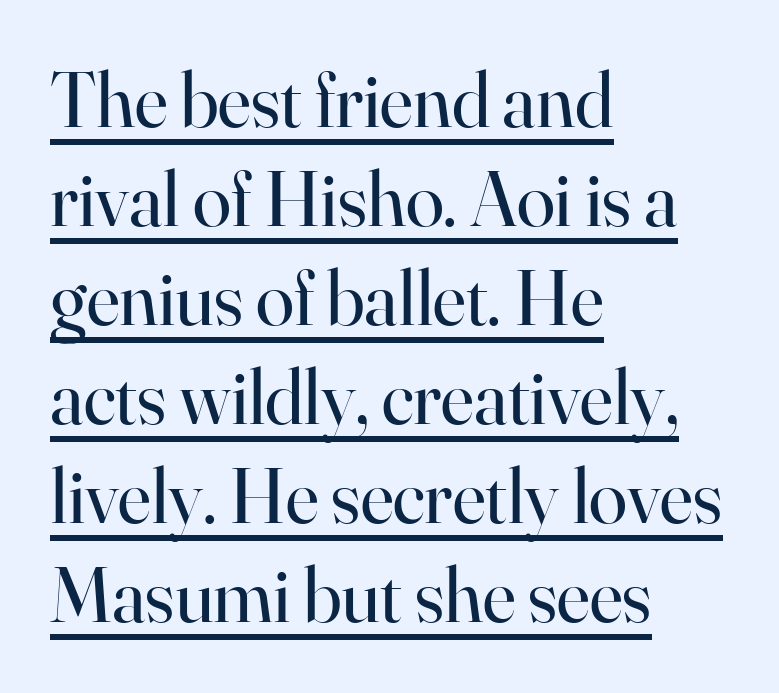
{"serif": "yes", "italic": "no", "bold": "no", "weight": "regular", "width": "normal", "stroke_contrast": "high", "x_height": "small", "monospaced": "no", "underline": "yes", "align": "left", "line_spacing": "normal", "line_spacing_ratio": 1.27, "letter_spacing": "normal", "letter_spacing_em": 0.0, "glyph_px": 78}
